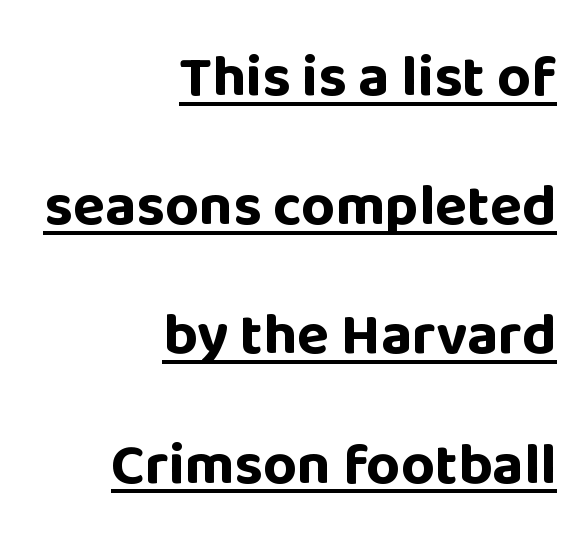
The image shows 59 px bold sans-serif type, upright; set right-aligned, loose line spacing (2.19x), normal letter spacing, underlined; low stroke contrast and a large x-height.
